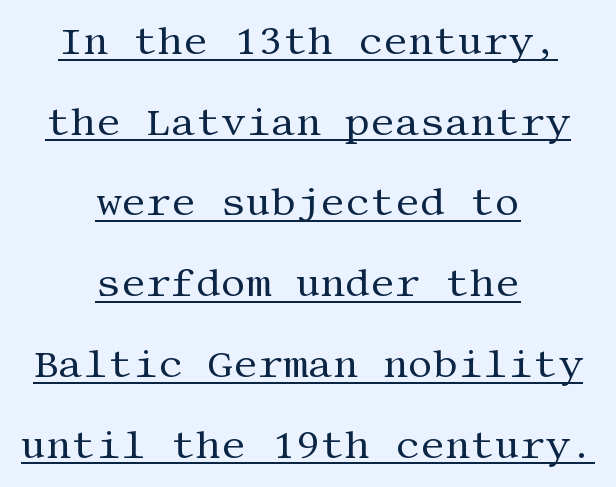
The image shows 39 px regular-weight serif type, upright; set centered, loose line spacing (2.07x), normal letter spacing, underlined; medium stroke contrast and a large x-height.
